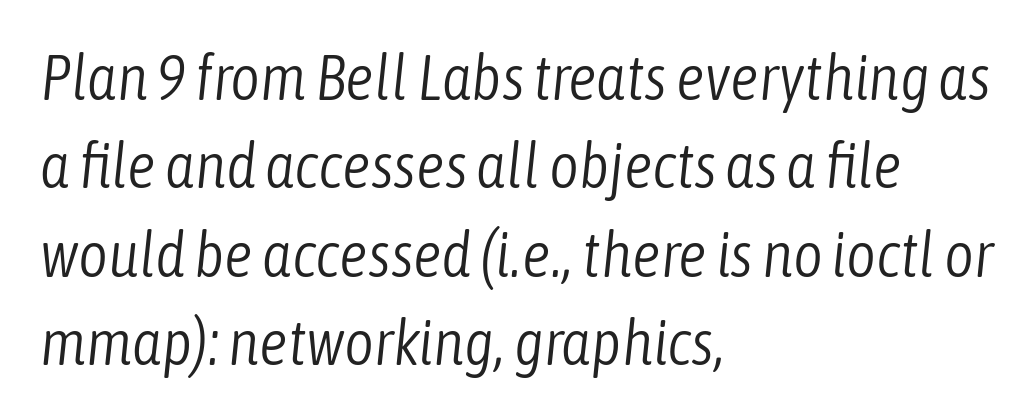
Q: Is the text bold? A: No.
Q: Is the text italic (slanted)? A: Yes, it leans right by about 6 degrees.
Q: Is the text underlined? A: No.
Q: How is the paragraph aligned? A: Left-aligned.
Q: Is the spacing between letters normal or unusually wide? A: Normal.
Q: Is the spacing between lines tight, normal or loose? A: Normal.
Q: Width (condensed, normal, or wide)? A: Condensed.
Q: Stroke contrast? A: Low.
Q: x-height? A: Medium.
Q: Monospaced? A: No.
